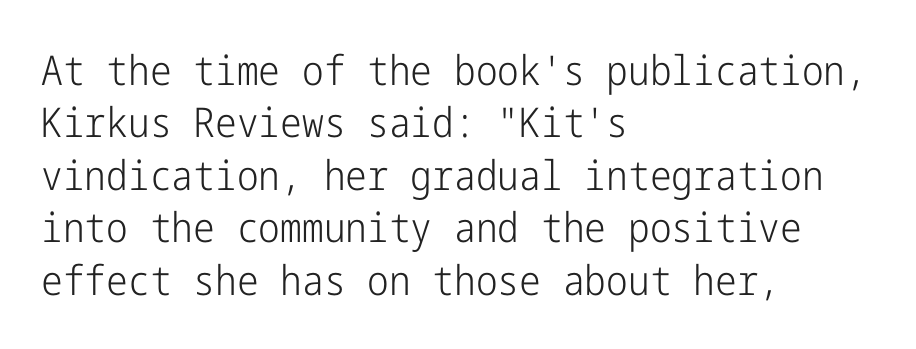
Q: Is the text bold? A: No.
Q: Is the text italic (slanted)? A: No, it is upright.
Q: Is the typeface a serif or a sans-serif typeface? A: Sans-serif.
Q: Is the text underlined? A: No.
Q: How is the paragraph aligned? A: Left-aligned.
Q: Is the spacing between letters normal or unusually wide? A: Normal.
Q: Is the spacing between lines tight, normal or loose? A: Normal.
Q: Width (condensed, normal, or wide)? A: Condensed.
Q: Stroke contrast? A: Low.
Q: x-height? A: Medium.
